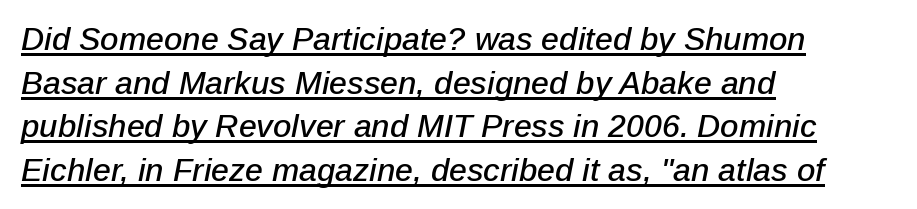
Q: Is the text italic (slanted)? A: Yes, it leans right by about 12 degrees.
Q: Is the text underlined? A: Yes.
Q: How is the paragraph aligned? A: Left-aligned.
Q: Is the spacing between letters normal or unusually wide? A: Normal.
Q: Is the spacing between lines tight, normal or loose? A: Normal.
Q: Width (condensed, normal, or wide)? A: Normal.
Q: Stroke contrast? A: Low.
Q: x-height? A: Medium.
Q: Monospaced? A: No.
